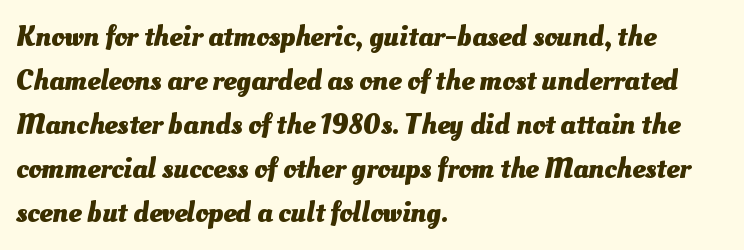
Caption: bold face, heavy strokes. Is this a fixed-width face? No — the glyphs have proportional, varying widths. In terms of letterspacing, this is plain default setting. This sample keeps an unexceptional amount of space between lines.
